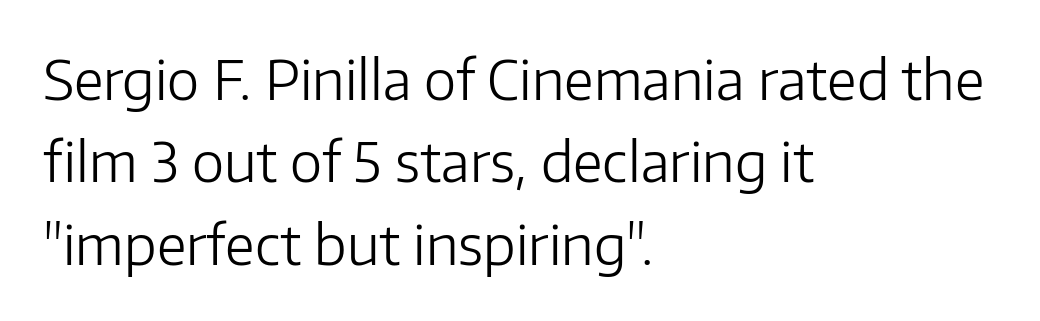
A typesetter would call this zero additional tracking. No chunkiness to these letters — they're not bold. The lines sit at an ordinary, default distance from one another. The typography opts for an upright posture over an oblique one.
